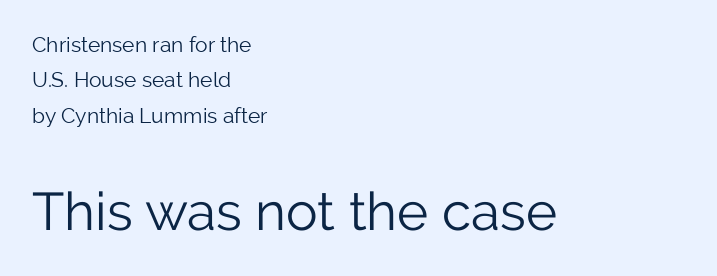
{"serif": "no", "italic": "no", "bold": "no", "weight": "light", "width": "normal", "stroke_contrast": "low", "x_height": "medium", "monospaced": "no", "underline": "no", "align": "left", "line_spacing": "normal", "line_spacing_ratio": 1.68, "letter_spacing": "normal", "letter_spacing_em": 0.0, "larger_block": "second", "size_ratio": 2.52, "glyph_px": 53}
